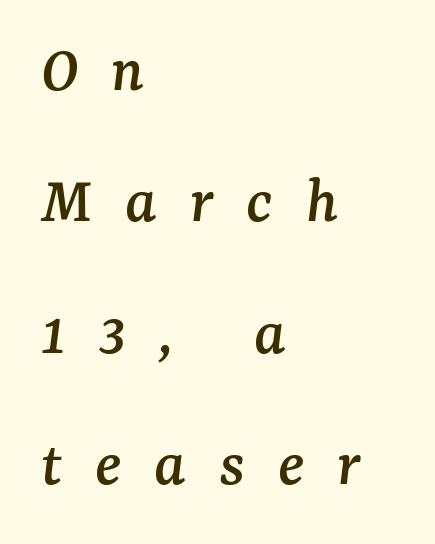
The image shows 67 px serif type, italic (leaning right); set left-aligned, loose line spacing (1.96x), unusually wide letter spacing (+0.49 em), not underlined; medium stroke contrast and a medium x-height.
